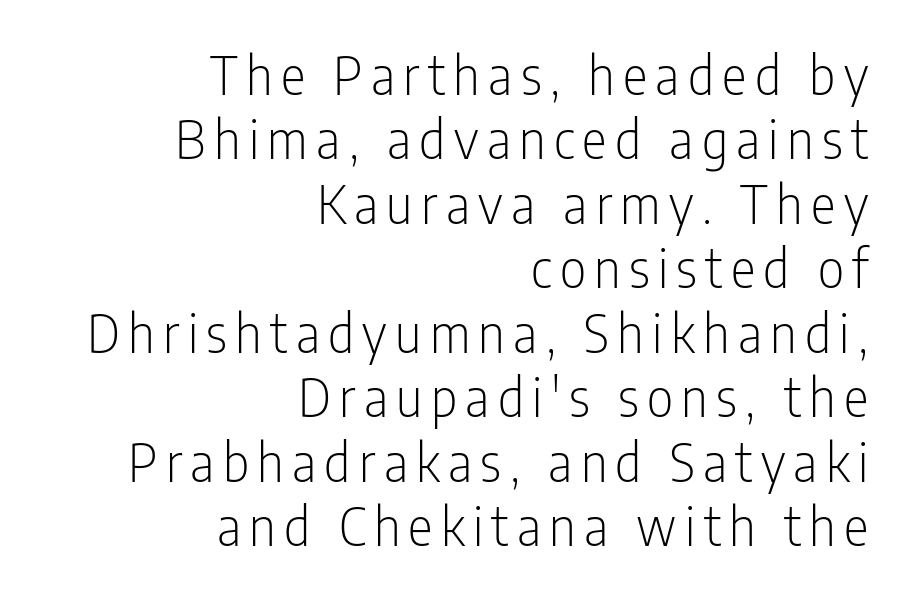
The image shows 52 px light, condensed sans-serif type, upright; set right-aligned, line spacing 1.24x, not underlined; low stroke contrast and a medium x-height.
